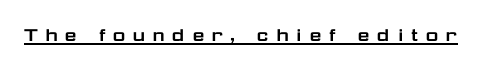
The image shows 22 px text type, upright; set unusually wide letter spacing (+0.27 em), underlined.
